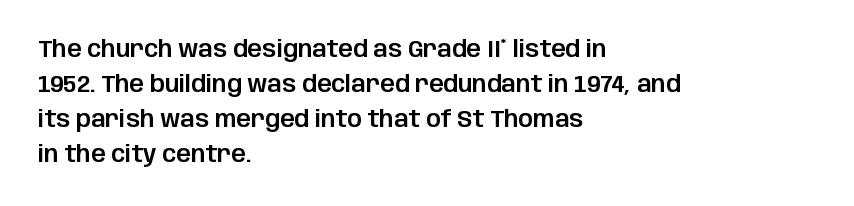
{"italic": "no", "underline": "no", "align": "left", "line_spacing": "normal", "line_spacing_ratio": 1.52, "letter_spacing": "normal", "letter_spacing_em": 0.0, "glyph_px": 23}
